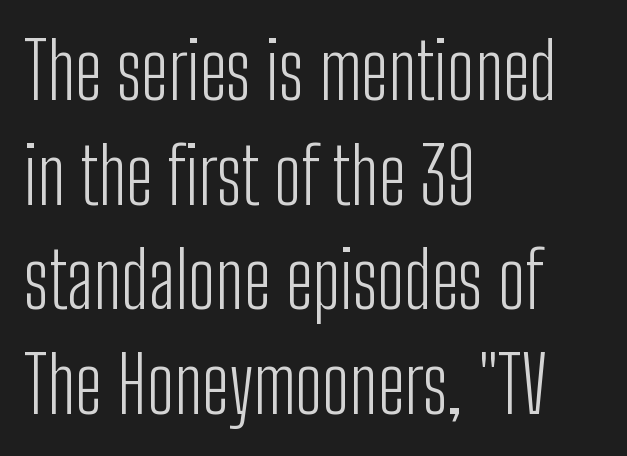
{"serif": "no", "italic": "no", "bold": "no", "weight": "light", "width": "condensed", "stroke_contrast": "low", "x_height": "medium", "monospaced": "no", "underline": "no", "align": "left", "line_spacing": "normal", "line_spacing_ratio": 1.36, "letter_spacing": "normal", "letter_spacing_em": 0.0, "glyph_px": 77}
